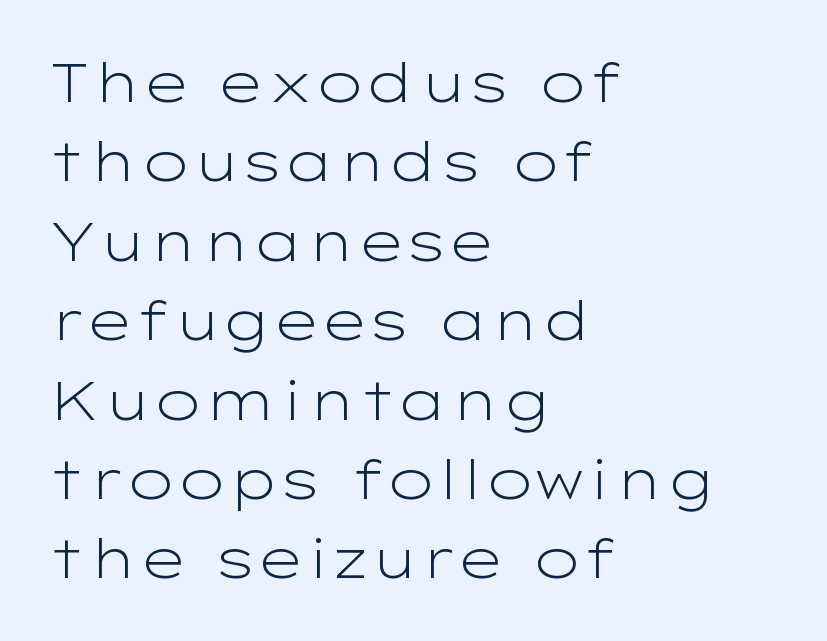
Is the letter spacing exaggerated? No — it looks like the ordinary default. This sample uses an upright cut, with every glyph sitting square on the baseline. Evenly set lines give the paragraph a standard silhouette. Look at the bottom of the vertical strokes: they stop flat, with no serifs. The area under the type is left untouched. This sample has the flowing, uneven cadence of proportional lettering.
